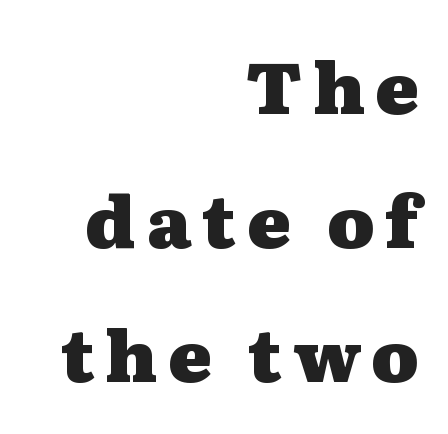
Nobody drew a line under any word here. Posture: straight, roman, zero tilt. These lines are rendered in a variable-pitch font. Alignment: flush right.
